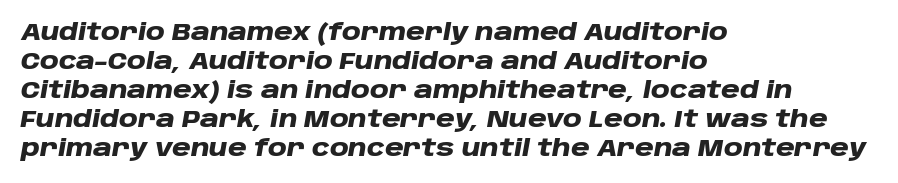
The passage shown leans; its letterforms are oblique. Vertical spacing — default. You'd pick this weight for a headline — it's a proper bold. The compositor pushed each line to the left boundary. Beneath every word, the page is bare. Look at the tracking — it's just the regular setting, nothing added.
